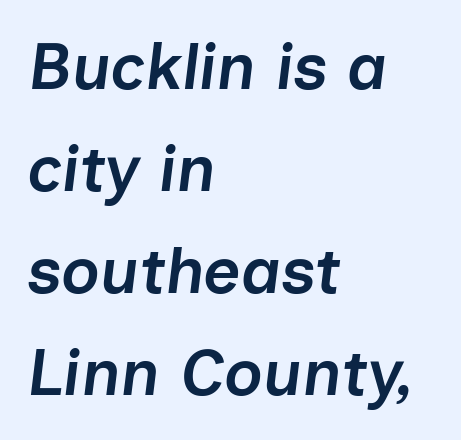
{"italic": "yes", "lean": "right", "slant_degrees": 7, "bold": "semi", "weight": "semibold", "width": "normal", "stroke_contrast": "low", "x_height": "medium", "monospaced": "no", "underline": "no", "align": "left", "line_spacing": "normal", "line_spacing_ratio": 1.57, "letter_spacing": "normal", "letter_spacing_em": 0.0, "glyph_px": 65}
